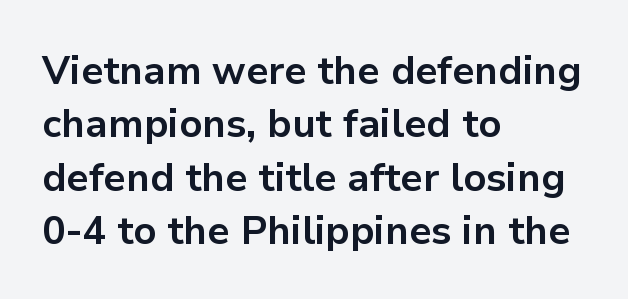
The image shows 39 px bold sans-serif type, upright; set left-aligned, normal line spacing (1.37x), normal letter spacing, not underlined; low stroke contrast and a medium x-height.
